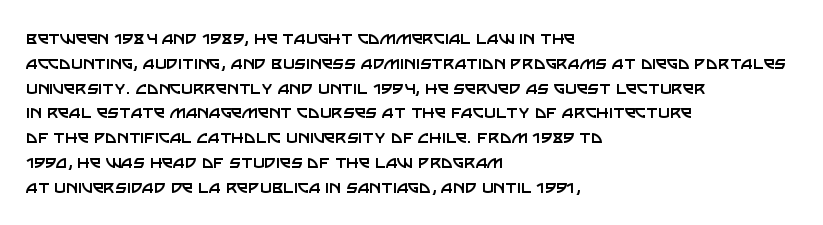
The image shows 20 px text type, upright; set left-aligned, line spacing 1.24x, normal letter spacing, not underlined.
